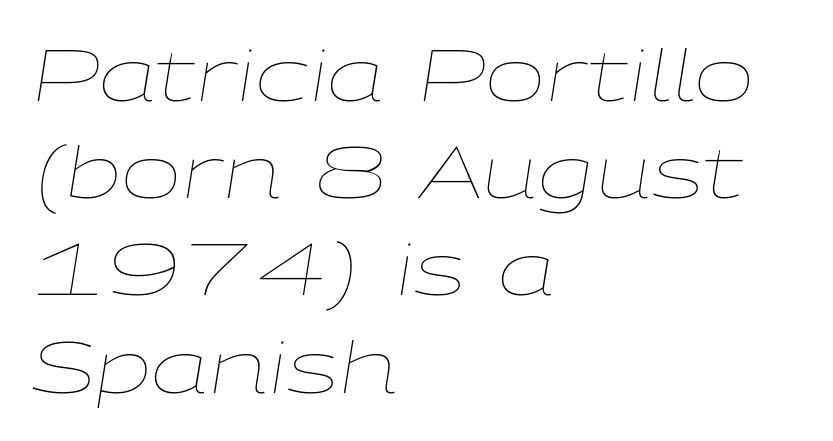
{"italic": "yes", "lean": "right", "slant_degrees": 9, "bold": "no", "weight": "thin", "width": "wide", "stroke_contrast": "low", "x_height": "medium", "monospaced": "no", "underline": "no", "align": "left", "line_spacing": "normal", "line_spacing_ratio": 1.35, "letter_spacing": "normal", "letter_spacing_em": 0.0, "glyph_px": 72}
